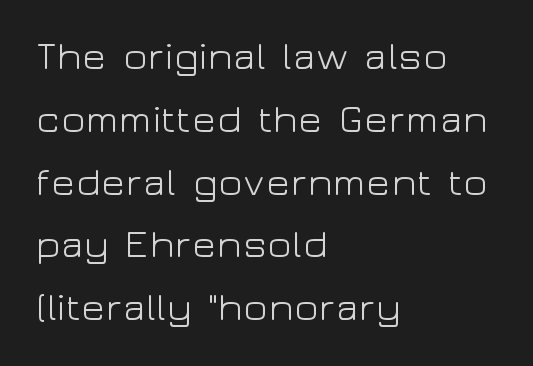
Q: Is the text bold? A: No.
Q: Is the text italic (slanted)? A: No, it is upright.
Q: Is the typeface a serif or a sans-serif typeface? A: Sans-serif.
Q: Is the text underlined? A: No.
Q: How is the paragraph aligned? A: Left-aligned.
Q: Is the spacing between letters normal or unusually wide? A: Normal.
Q: Is the spacing between lines tight, normal or loose? A: Normal.
Q: Width (condensed, normal, or wide)? A: Wide.
Q: Stroke contrast? A: Low.
Q: x-height? A: Medium.
Q: Monospaced? A: No.
